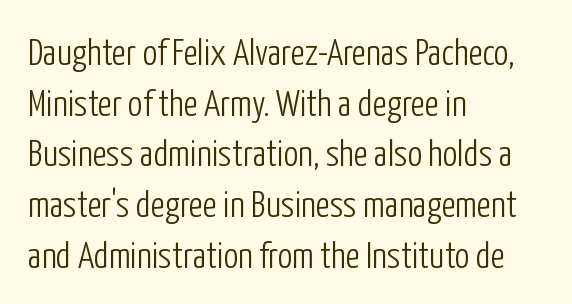
{"serif": "no", "italic": "no", "bold": "no", "weight": "light", "width": "condensed", "stroke_contrast": "low", "x_height": "medium", "monospaced": "no", "underline": "no", "align": "left", "line_spacing": "normal", "line_spacing_ratio": 1.37, "letter_spacing": "normal", "letter_spacing_em": 0.0, "glyph_px": 37}
